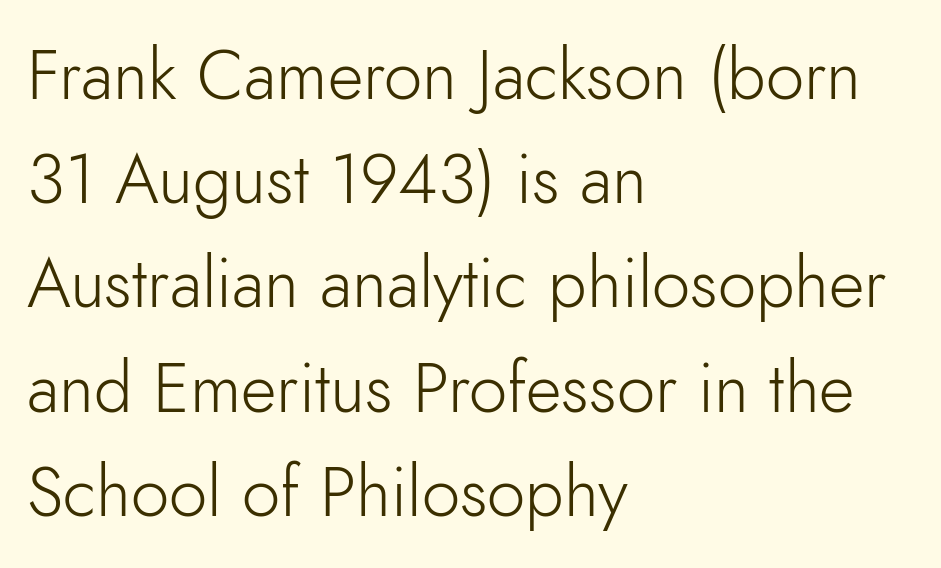
Q: Is the text bold? A: No.
Q: Is the text italic (slanted)? A: No, it is upright.
Q: Is the typeface a serif or a sans-serif typeface? A: Sans-serif.
Q: Is the text underlined? A: No.
Q: How is the paragraph aligned? A: Left-aligned.
Q: Is the spacing between letters normal or unusually wide? A: Normal.
Q: Is the spacing between lines tight, normal or loose? A: Normal.
Q: Width (condensed, normal, or wide)? A: Normal.
Q: Stroke contrast? A: Low.
Q: x-height? A: Small.
Q: Monospaced? A: No.
